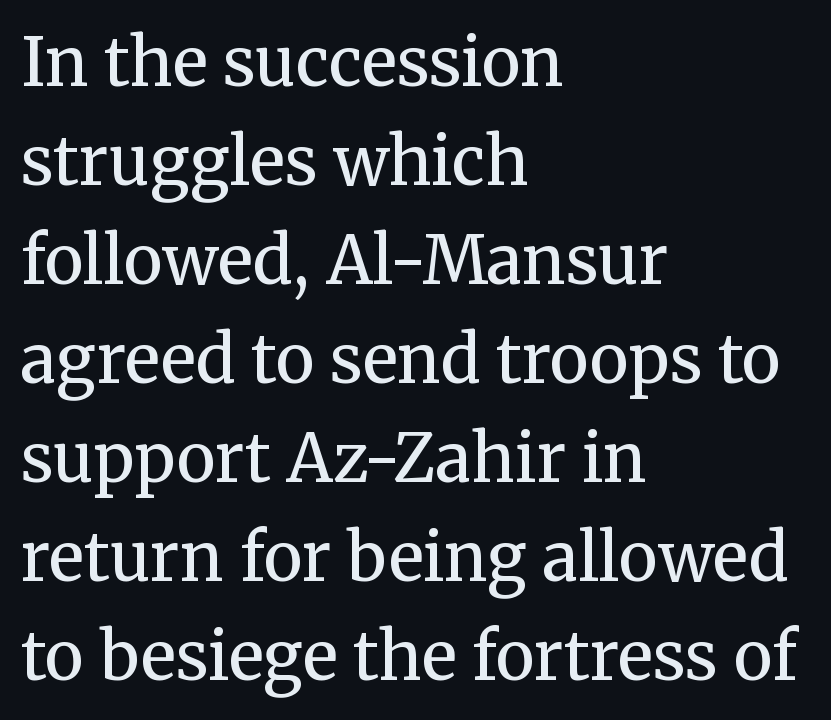
{"serif": "yes", "italic": "no", "bold": "no", "weight": "regular", "width": "normal", "stroke_contrast": "medium", "x_height": "medium", "monospaced": "no", "underline": "no", "align": "left", "line_spacing": "normal", "line_spacing_ratio": 1.5, "letter_spacing": "normal", "letter_spacing_em": 0.0, "glyph_px": 66}
